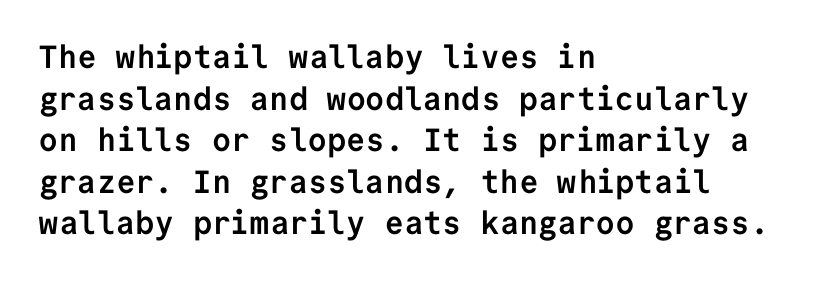
{"serif": "no", "italic": "no", "bold": "yes", "weight": "semibold", "width": "normal", "stroke_contrast": "low", "x_height": "medium", "monospaced": "yes", "underline": "no", "align": "left", "line_spacing": "normal", "line_spacing_ratio": 1.3, "letter_spacing": "normal", "letter_spacing_em": 0.0, "glyph_px": 32}
